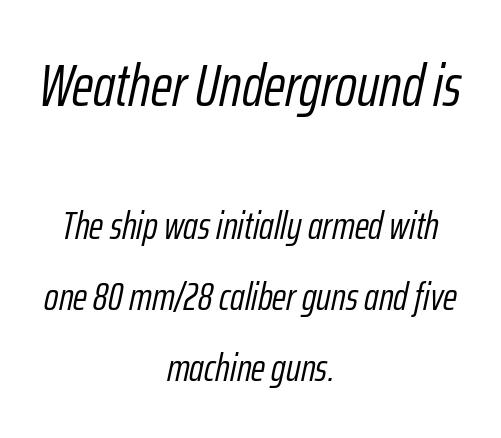
The image shows 59 px light, condensed type, italic (leaning right); set centered, line spacing 1.82x, normal letter spacing, not underlined; the first (top) block is 1.51x larger; low stroke contrast and a medium x-height.
